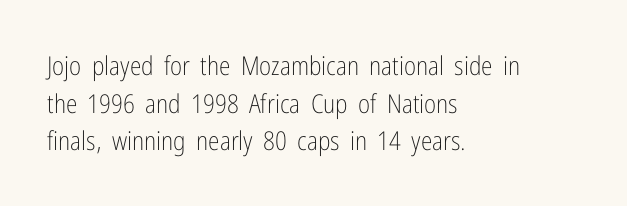
{"italic": "no", "bold": "no", "underline": "no", "align": "left", "line_spacing": "normal", "line_spacing_ratio": 1.45, "letter_spacing": "normal", "letter_spacing_em": 0.0, "glyph_px": 26}
